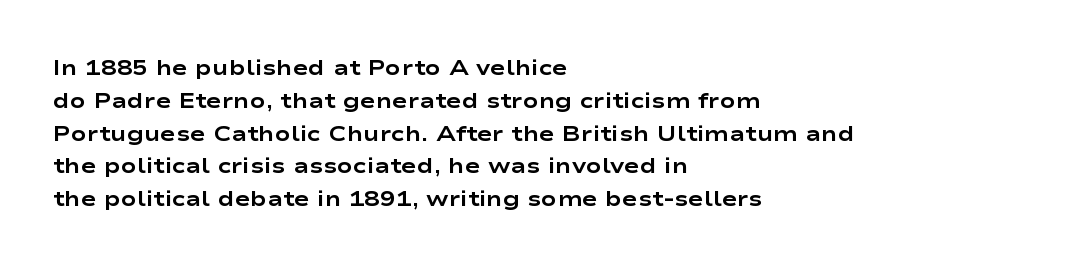
{"italic": "no", "bold": "yes", "underline": "no", "align": "left", "line_spacing": "normal", "line_spacing_ratio": 1.56, "letter_spacing": "normal", "letter_spacing_em": 0.0, "glyph_px": 21}
